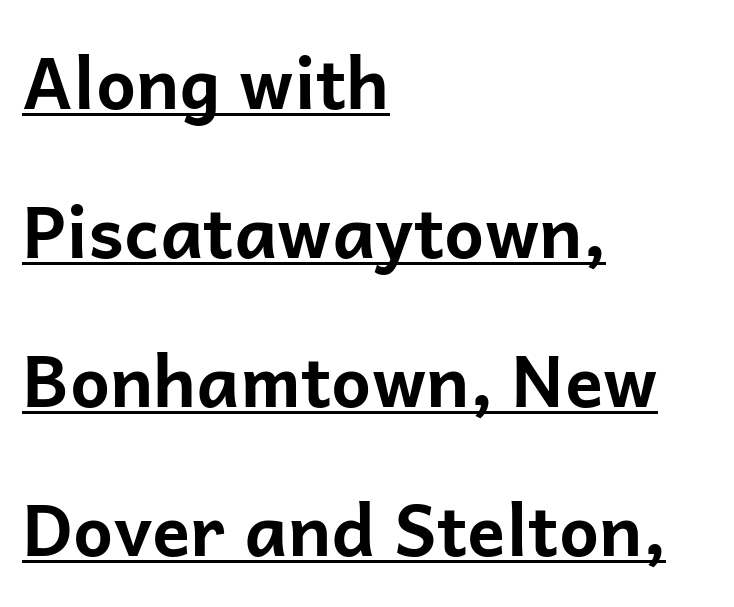
{"serif": "no", "italic": "no", "bold": "yes", "weight": "bold", "width": "normal", "stroke_contrast": "low", "x_height": "medium", "monospaced": "no", "underline": "yes", "align": "left", "line_spacing": "loose", "line_spacing_ratio": 2.1, "letter_spacing": "normal", "letter_spacing_em": 0.0, "glyph_px": 71}
